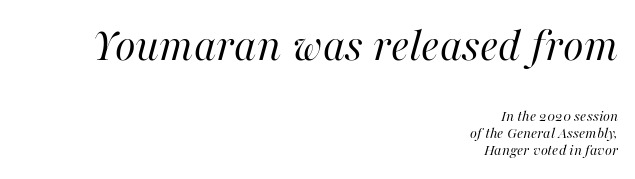
The image shows 48 px regular-weight type, italic (leaning right); set right-aligned, tight line spacing (1.06x), normal letter spacing, not underlined; the first (top) block is 3.0x larger; high stroke contrast and a medium x-height.
